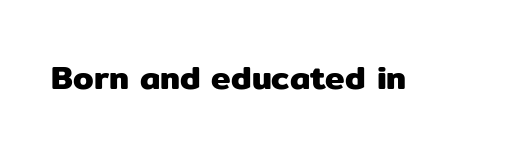
Q: Is the text italic (slanted)? A: No, it is upright.
Q: Is the typeface a serif or a sans-serif typeface? A: Sans-serif.
Q: Is the text underlined? A: No.
Q: Is the spacing between letters normal or unusually wide? A: Normal.
Q: Width (condensed, normal, or wide)? A: Normal.
Q: Stroke contrast? A: Low.
Q: x-height? A: Medium.
Q: Monospaced? A: No.
